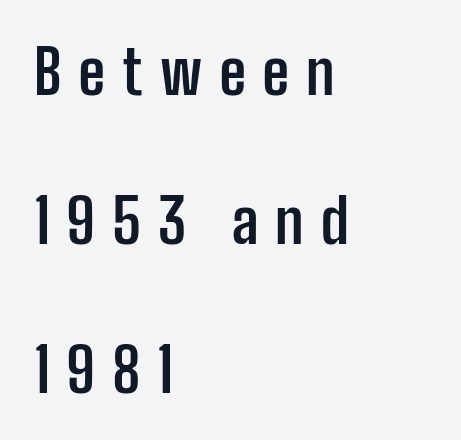
The image shows 61 px semibold, condensed sans-serif type, upright; set left-aligned, loose line spacing (2.44x), unusually wide letter spacing (+0.27 em), not underlined; low stroke contrast and a medium x-height.
